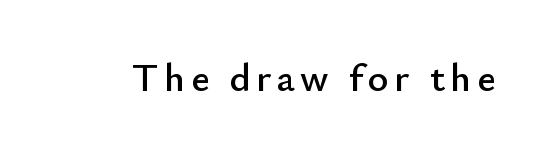
The image shows 39 px sans-serif type, upright; set not underlined; low stroke contrast and a small x-height.
